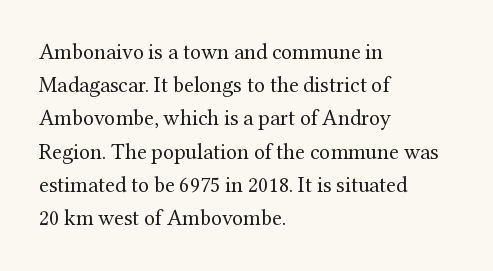
Tall strokes in this sample are plumb rather than angled. Weight: regular or lighter. Tracking value appears to be zero — textbook default spacing. The passage shown stacks its lines at a standard gap. The lines in this sample share a left origin and differ only in where they stop. Anything drawn beneath the words? Only blank space.
